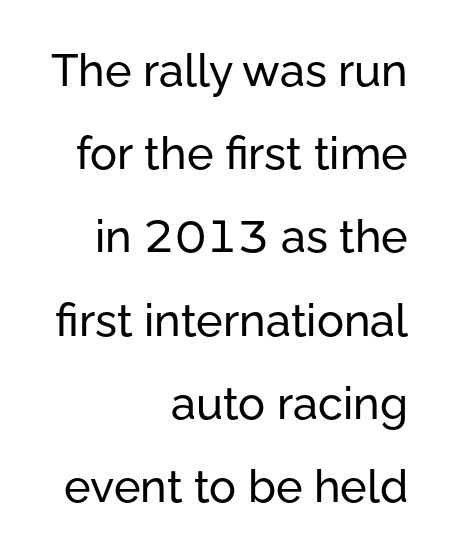
The image shows 45 px sans-serif type, upright; set right-aligned, line spacing 1.85x, normal letter spacing, not underlined; low stroke contrast and a medium x-height.
